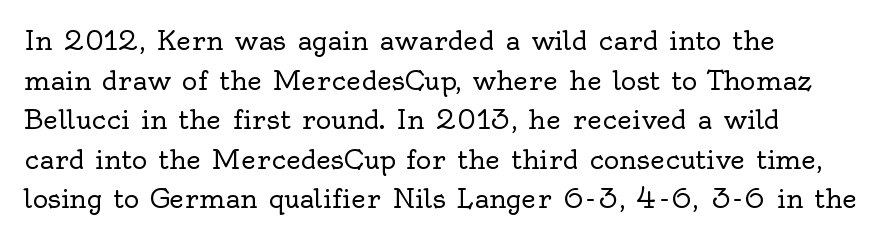
The image shows 26 px text type, upright; set left-aligned, normal line spacing (1.52x), normal letter spacing, not underlined.
